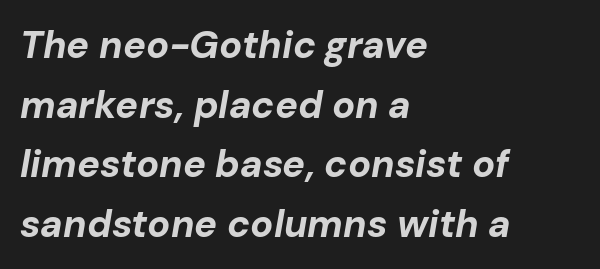
Q: Is the text bold? A: Yes.
Q: Is the text italic (slanted)? A: Yes, it leans right by about 10 degrees.
Q: Is the text underlined? A: No.
Q: How is the paragraph aligned? A: Left-aligned.
Q: Is the spacing between letters normal or unusually wide? A: Normal.
Q: Is the spacing between lines tight, normal or loose? A: Normal.
Q: Width (condensed, normal, or wide)? A: Normal.
Q: Stroke contrast? A: Low.
Q: x-height? A: Medium.
Q: Monospaced? A: No.
